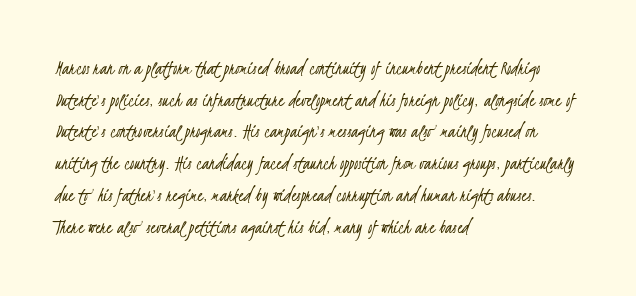
The image shows 21 px text type; set left-aligned, normal line spacing (1.51x), normal letter spacing, not underlined.
